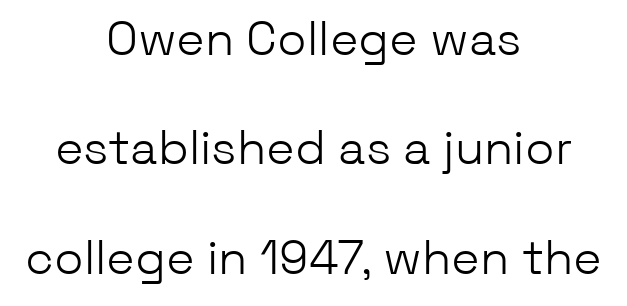
Q: Is the text bold? A: No.
Q: Is the text italic (slanted)? A: No, it is upright.
Q: Is the typeface a serif or a sans-serif typeface? A: Sans-serif.
Q: Is the text underlined? A: No.
Q: How is the paragraph aligned? A: Centered.
Q: Is the spacing between letters normal or unusually wide? A: Normal.
Q: Is the spacing between lines tight, normal or loose? A: Loose.
Q: Width (condensed, normal, or wide)? A: Normal.
Q: Stroke contrast? A: Low.
Q: x-height? A: Medium.
Q: Monospaced? A: No.
